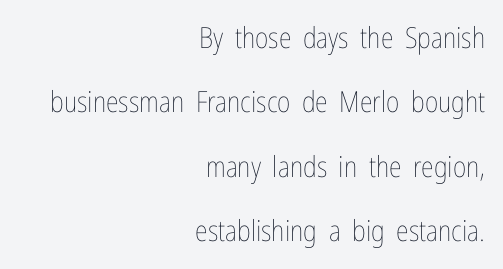
Q: Is the text bold? A: No.
Q: Is the text italic (slanted)? A: No, it is upright.
Q: Is the text underlined? A: No.
Q: How is the paragraph aligned? A: Right-aligned.
Q: Is the spacing between letters normal or unusually wide? A: Normal.
Q: Is the spacing between lines tight, normal or loose? A: Loose.
Q: Width (condensed, normal, or wide)? A: Condensed.
Q: Stroke contrast? A: Low.
Q: x-height? A: Medium.
Q: Monospaced? A: No.
